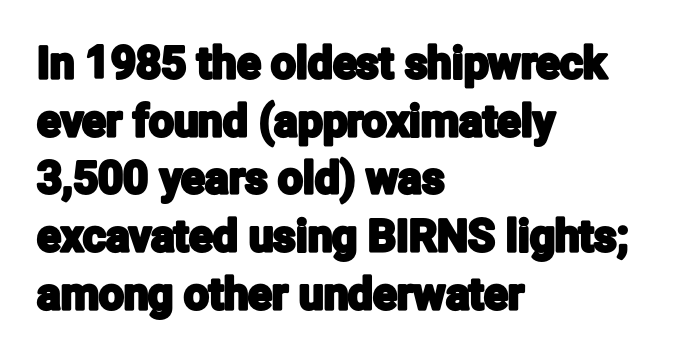
The image shows 44 px condensed sans-serif type, upright; set left-aligned, normal line spacing (1.31x), normal letter spacing, not underlined; low stroke contrast and a medium x-height.
